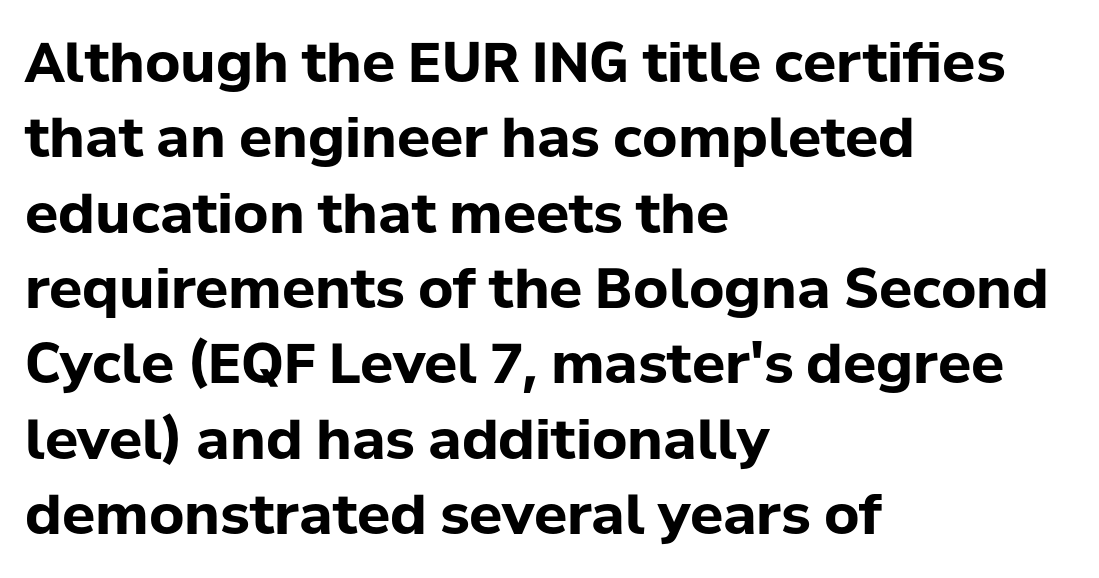
The image shows 55 px bold sans-serif type, upright; set left-aligned, normal line spacing (1.37x), normal letter spacing, not underlined; low stroke contrast and a medium x-height.
